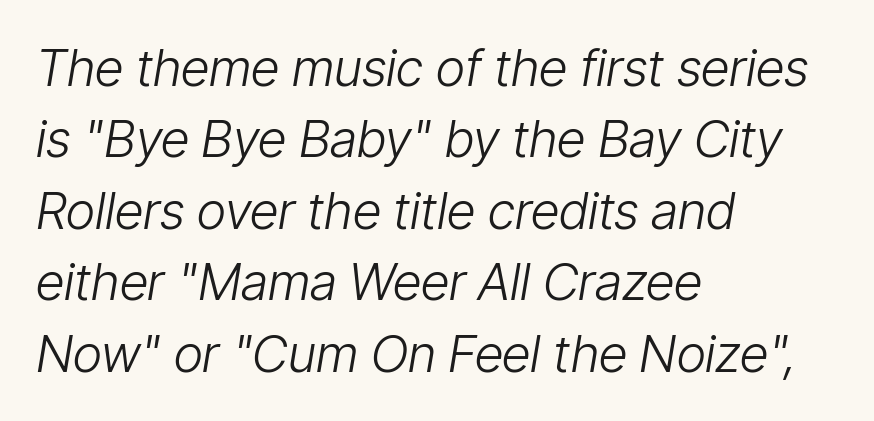
The image shows 51 px light, condensed type, italic (leaning right); set left-aligned, normal line spacing (1.4x), normal letter spacing, not underlined; low stroke contrast and a medium x-height.
